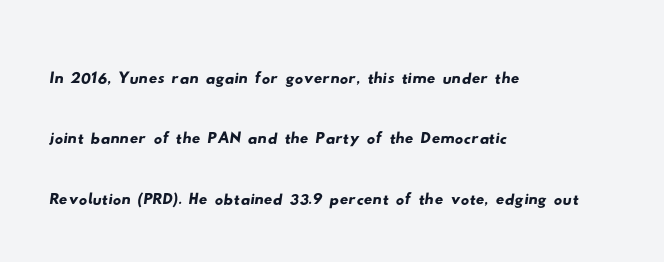
Q: Is the typeface a serif or a sans-serif typeface? A: Sans-serif.
Q: Is the text underlined? A: No.
Q: How is the paragraph aligned? A: Left-aligned.
Q: Is the spacing between letters normal or unusually wide? A: Normal.
Q: Is the spacing between lines tight, normal or loose? A: Normal.
Q: Width (condensed, normal, or wide)? A: Wide.
Q: Stroke contrast? A: Low.
Q: x-height? A: Small.
Q: Monospaced? A: No.
